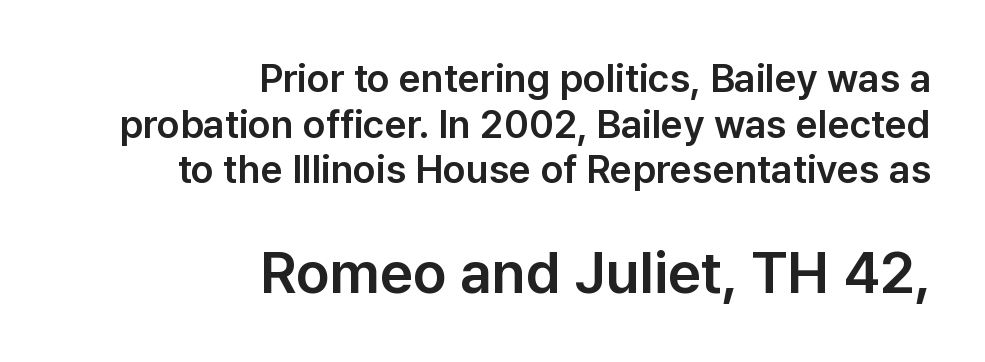
Q: Is the text italic (slanted)? A: No, it is upright.
Q: Is the typeface a serif or a sans-serif typeface? A: Sans-serif.
Q: Is the text underlined? A: No.
Q: How is the paragraph aligned? A: Right-aligned.
Q: Is the spacing between letters normal or unusually wide? A: Normal.
Q: Which block of text is set in a larger size, the first (top) or the second (bottom)? A: The second (bottom) one.
Q: Width (condensed, normal, or wide)? A: Normal.
Q: Stroke contrast? A: Low.
Q: x-height? A: Medium.
Q: Monospaced? A: No.
